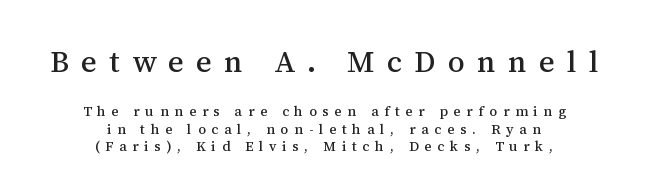
{"serif": "yes", "italic": "no", "width": "normal", "stroke_contrast": "medium", "x_height": "medium", "monospaced": "no", "underline": "no", "align": "center", "line_spacing_ratio": 1.24, "letter_spacing": "wide", "letter_spacing_em": 0.41, "larger_block": "first", "size_ratio": 2.14, "glyph_px": 30}
